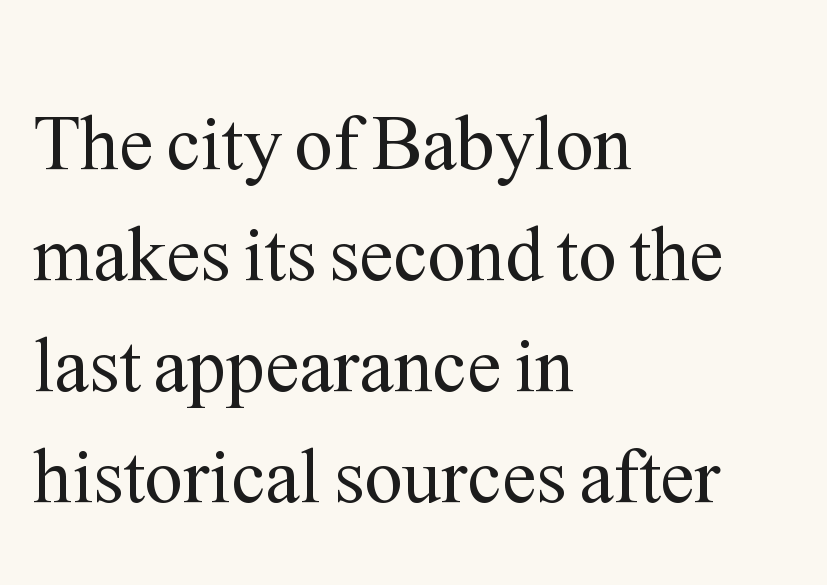
Q: Is the text bold? A: No.
Q: Is the text italic (slanted)? A: No, it is upright.
Q: Is the typeface a serif or a sans-serif typeface? A: Serif.
Q: Is the text underlined? A: No.
Q: How is the paragraph aligned? A: Left-aligned.
Q: Is the spacing between letters normal or unusually wide? A: Normal.
Q: Is the spacing between lines tight, normal or loose? A: Normal.
Q: Width (condensed, normal, or wide)? A: Normal.
Q: Stroke contrast? A: Medium.
Q: x-height? A: Medium.
Q: Monospaced? A: No.
